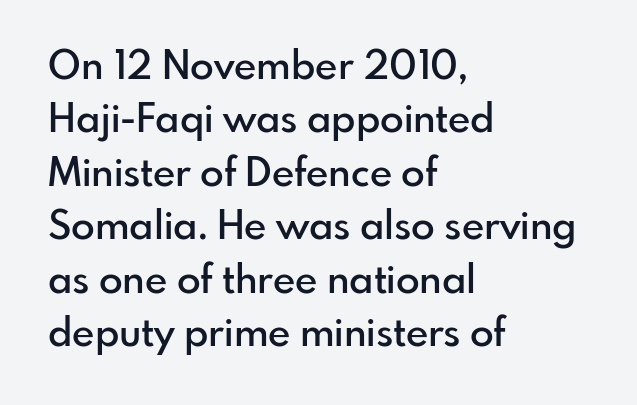
{"serif": "no", "italic": "no", "bold": "semi", "weight": "semibold", "width": "normal", "stroke_contrast": "low", "x_height": "small", "monospaced": "no", "underline": "no", "align": "left", "line_spacing": "normal", "line_spacing_ratio": 1.37, "letter_spacing": "normal", "letter_spacing_em": 0.0, "glyph_px": 39}
